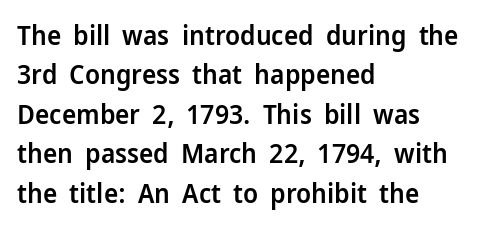
Q: Is the text bold? A: Semi-bold.
Q: Is the text italic (slanted)? A: No, it is upright.
Q: Is the text underlined? A: No.
Q: How is the paragraph aligned? A: Left-aligned.
Q: Is the spacing between letters normal or unusually wide? A: Normal.
Q: Is the spacing between lines tight, normal or loose? A: Normal.
